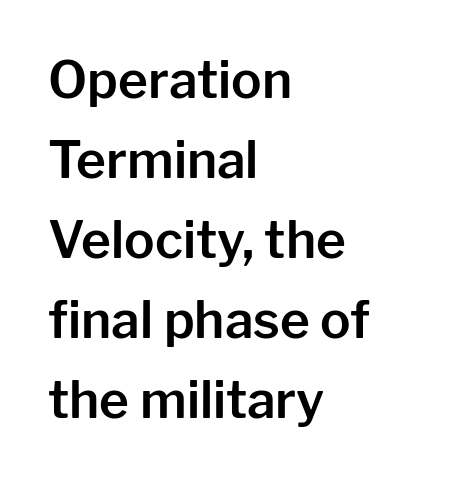
Visually the block forms a straight wall on the left and a jagged coastline on the right. In terms of letterform style, serifs are entirely absent. The line-height multiplier appears to be the usual default. The type sits square on the baseline with zero lean. Between one letter and the next there's only the usual sliver of space. Lines of text with bare space underneath.
